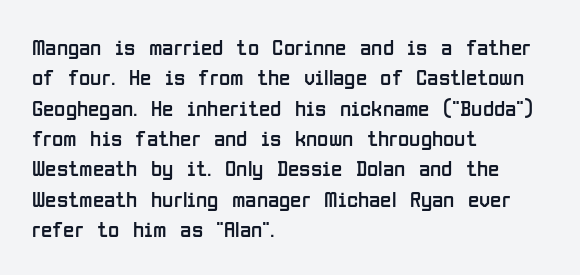
The image shows 23 px text type, upright; set left-aligned, normal line spacing (1.32x), normal letter spacing, not underlined.
